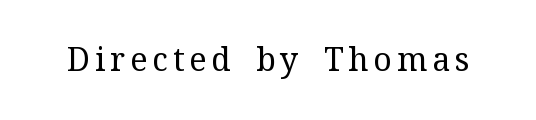
Q: Is the text bold? A: No.
Q: Is the text italic (slanted)? A: No, it is upright.
Q: Is the typeface a serif or a sans-serif typeface? A: Serif.
Q: Is the text underlined? A: No.
Q: Width (condensed, normal, or wide)? A: Normal.
Q: Stroke contrast? A: Medium.
Q: x-height? A: Medium.
Q: Monospaced? A: No.
